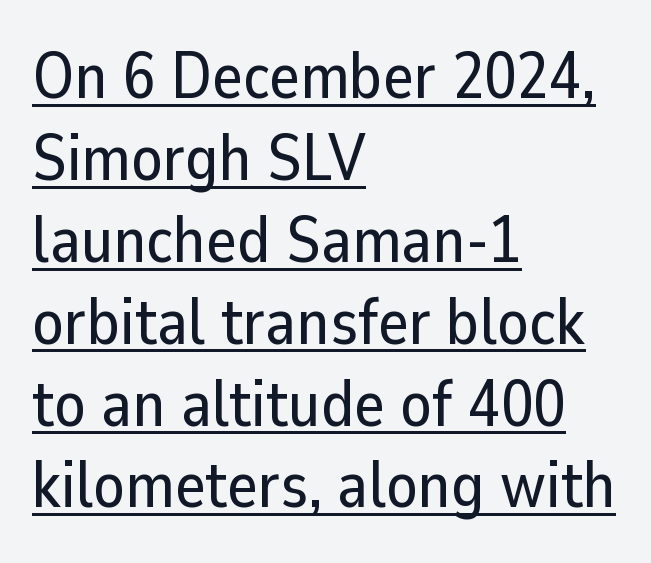
The image shows 65 px sans-serif type, upright; set left-aligned, normal line spacing (1.26x), normal letter spacing, underlined; low stroke contrast and a medium x-height.
